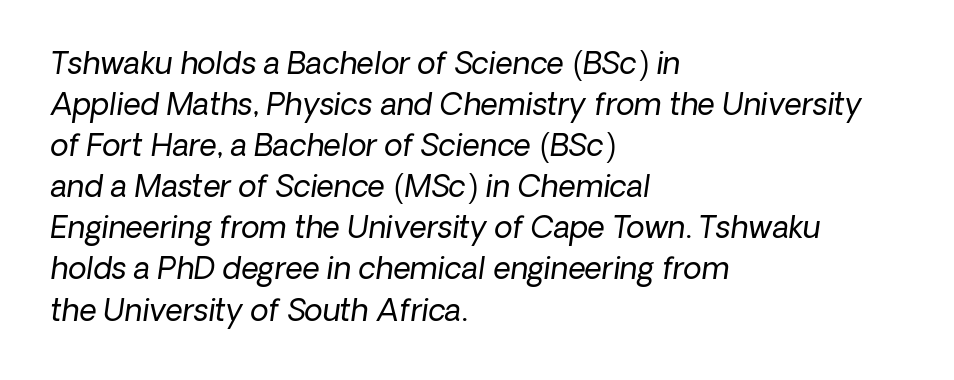
Q: Is the text bold? A: No.
Q: Is the typeface a serif or a sans-serif typeface? A: Sans-serif.
Q: Is the text underlined? A: No.
Q: How is the paragraph aligned? A: Left-aligned.
Q: Is the spacing between letters normal or unusually wide? A: Normal.
Q: Is the spacing between lines tight, normal or loose? A: Normal.
Q: Width (condensed, normal, or wide)? A: Normal.
Q: Stroke contrast? A: Low.
Q: x-height? A: Medium.
Q: Monospaced? A: No.
